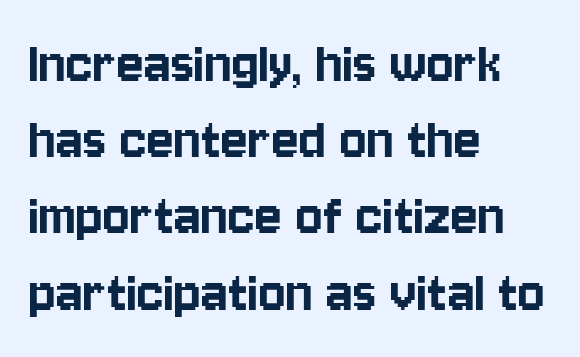
Q: Is the text italic (slanted)? A: No, it is upright.
Q: Is the typeface a serif or a sans-serif typeface? A: Sans-serif.
Q: Is the text underlined? A: No.
Q: How is the paragraph aligned? A: Left-aligned.
Q: Is the spacing between letters normal or unusually wide? A: Normal.
Q: Width (condensed, normal, or wide)? A: Condensed.
Q: Stroke contrast? A: Low.
Q: x-height? A: Large.
Q: Monospaced? A: No.
